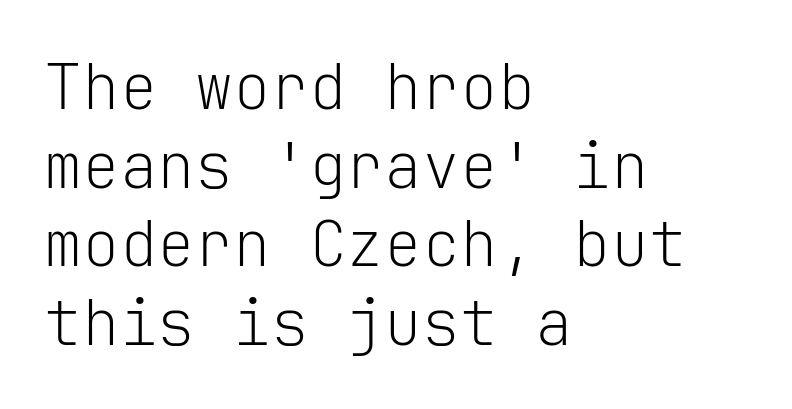
Q: Is the text bold? A: No.
Q: Is the text italic (slanted)? A: No, it is upright.
Q: Is the typeface a serif or a sans-serif typeface? A: Sans-serif.
Q: Is the text underlined? A: No.
Q: How is the paragraph aligned? A: Left-aligned.
Q: Is the spacing between letters normal or unusually wide? A: Normal.
Q: Is the spacing between lines tight, normal or loose? A: Normal.
Q: Width (condensed, normal, or wide)? A: Normal.
Q: Stroke contrast? A: Low.
Q: x-height? A: Medium.
Q: Monospaced? A: Yes.
